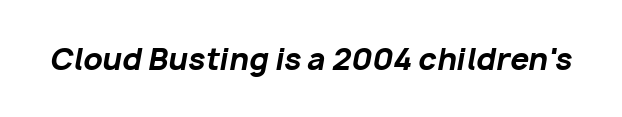
In terms of letterspacing, this is plain default setting. Check the space under the baseline: it is left empty. The passage shown is typed in a proportional face where columns would drift. This is oblique type, the kind used for emphasis or titles. Stroke thickness is high; the sample reads as a true bold.
